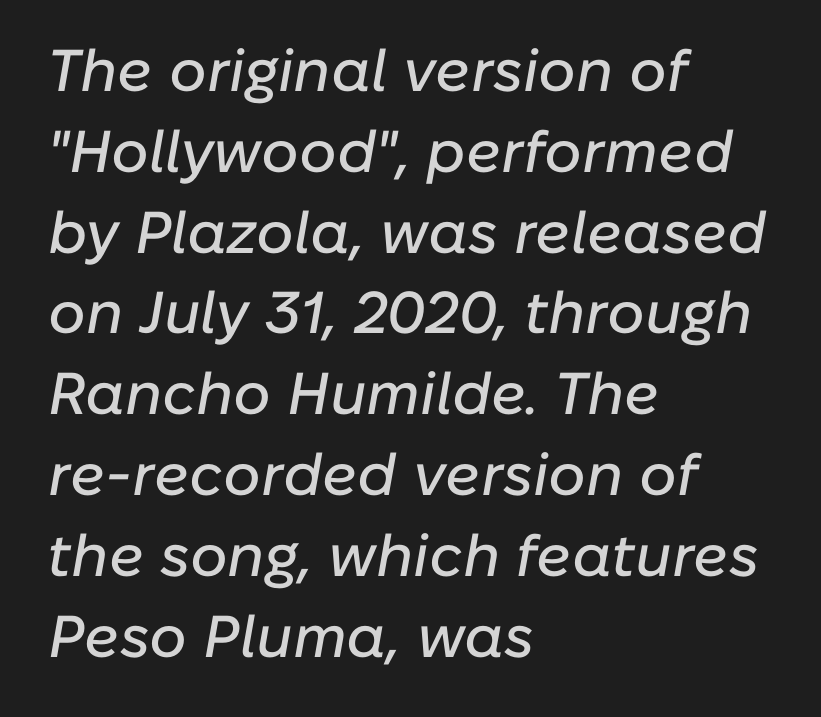
Plain, unruled lines of type. This sample keeps an unexceptional amount of space between lines. The text block is weighted toward the left margin, trailing off unevenly rightward. Observe the ordinary spacing: letters are neighbours, not strangers. Style check: oblique. Proportional: the letters do not fall into vertical columns.
